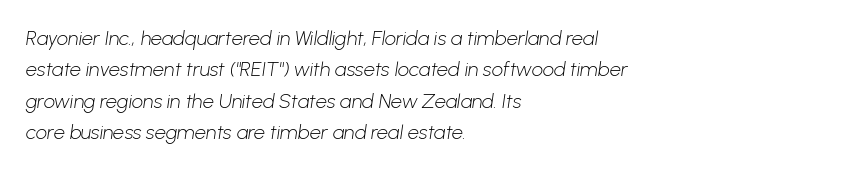
{"bold": "no", "underline": "no", "align": "left", "line_spacing": "normal", "line_spacing_ratio": 1.57, "letter_spacing": "normal", "letter_spacing_em": 0.0, "glyph_px": 20}
